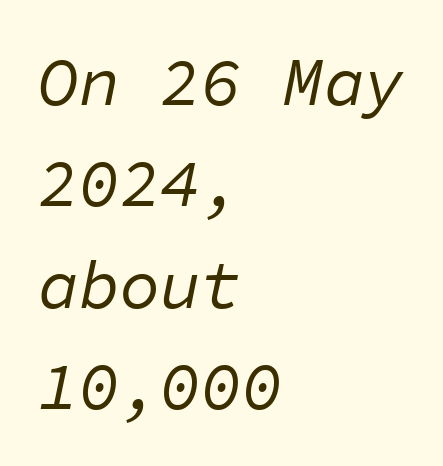
Q: Is the text bold? A: No.
Q: Is the text italic (slanted)? A: Yes, it leans right by about 11 degrees.
Q: Is the text underlined? A: No.
Q: How is the paragraph aligned? A: Left-aligned.
Q: Is the spacing between letters normal or unusually wide? A: Normal.
Q: Is the spacing between lines tight, normal or loose? A: Normal.
Q: Width (condensed, normal, or wide)? A: Normal.
Q: Stroke contrast? A: Low.
Q: x-height? A: Medium.
Q: Monospaced? A: Yes.
